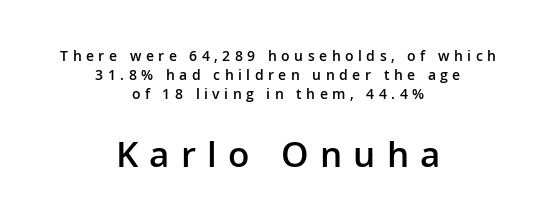
{"serif": "no", "italic": "no", "bold": "semi", "weight": "semibold", "width": "normal", "stroke_contrast": "low", "x_height": "medium", "monospaced": "no", "underline": "no", "align": "center", "line_spacing": "normal", "line_spacing_ratio": 1.37, "letter_spacing": "wide", "letter_spacing_em": 0.32, "larger_block": "second", "size_ratio": 2.5, "glyph_px": 35}
